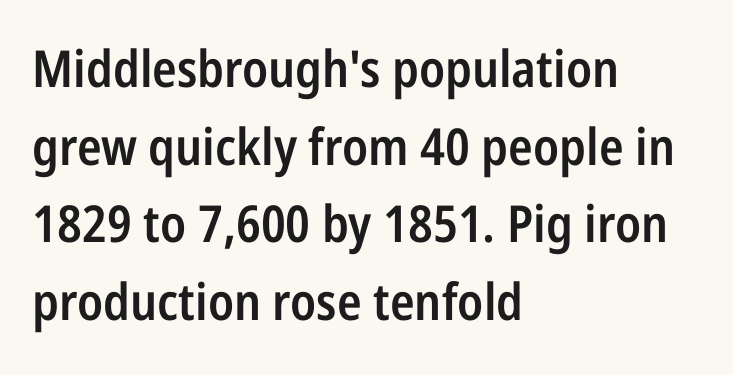
Q: Is the text bold? A: Semi-bold.
Q: Is the text italic (slanted)? A: No, it is upright.
Q: Is the typeface a serif or a sans-serif typeface? A: Sans-serif.
Q: Is the text underlined? A: No.
Q: How is the paragraph aligned? A: Left-aligned.
Q: Is the spacing between letters normal or unusually wide? A: Normal.
Q: Is the spacing between lines tight, normal or loose? A: Normal.
Q: Width (condensed, normal, or wide)? A: Condensed.
Q: Stroke contrast? A: Low.
Q: x-height? A: Medium.
Q: Monospaced? A: No.
